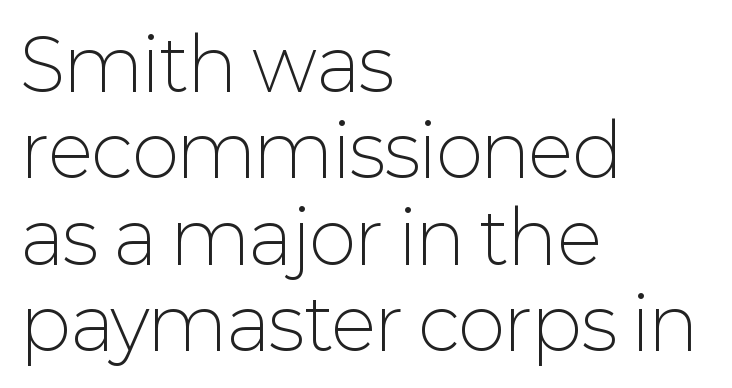
{"serif": "no", "italic": "no", "bold": "no", "weight": "light", "width": "normal", "stroke_contrast": "low", "x_height": "medium", "monospaced": "no", "underline": "no", "align": "left", "line_spacing_ratio": 1.2, "letter_spacing": "normal", "letter_spacing_em": 0.0, "glyph_px": 72}
